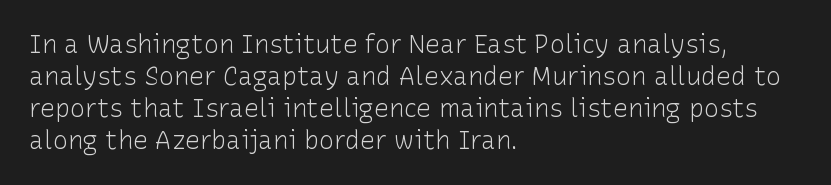
The image shows 25 px text type, upright; set left-aligned, normal line spacing (1.28x), normal letter spacing, not underlined.
